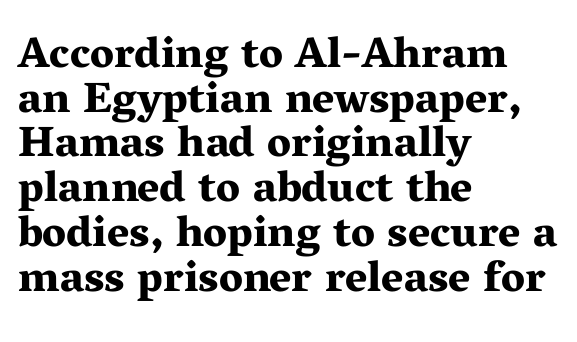
{"serif": "yes", "italic": "no", "bold": "yes", "weight": "bold", "width": "wide", "stroke_contrast": "medium", "x_height": "medium", "monospaced": "no", "underline": "no", "align": "left", "line_spacing": "tight", "line_spacing_ratio": 1.04, "letter_spacing": "normal", "letter_spacing_em": 0.0, "glyph_px": 43}
